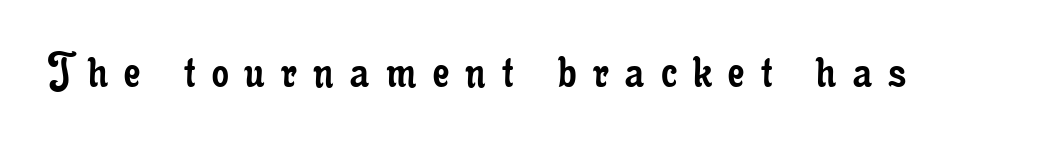
Letter spacing: wide. The passage shown is typed in a proportional face where columns would drift. Ordinary non-slanted type is in use. The weight would be labelled regular, book, light, or lighter still. The specimen omits any rule beneath the text block's lines.
